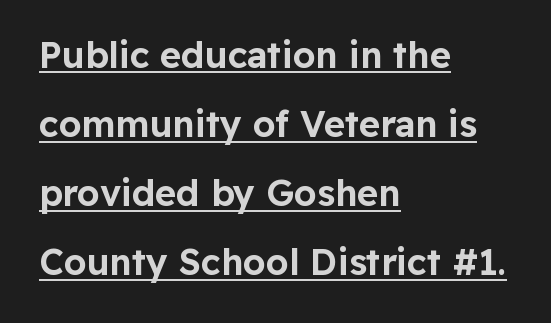
{"serif": "no", "italic": "no", "width": "normal", "stroke_contrast": "low", "x_height": "medium", "monospaced": "no", "underline": "yes", "align": "left", "line_spacing": "loose", "line_spacing_ratio": 1.92, "letter_spacing": "normal", "letter_spacing_em": 0.0, "glyph_px": 36}
